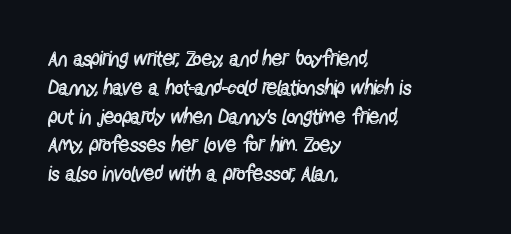
The image shows 21 px text type; set left-aligned, normal line spacing (1.37x), normal letter spacing, not underlined.
